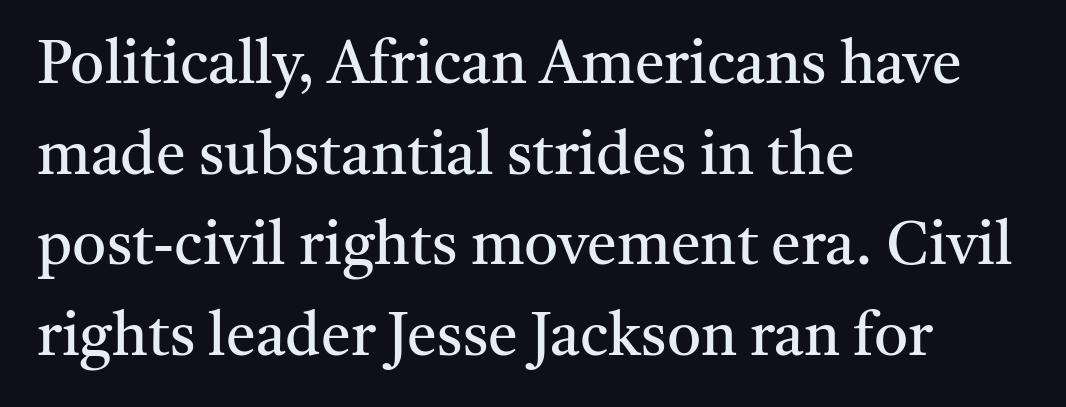
These lines are rendered in a variable-pitch font. This sample is left-justified, so line endings fall wherever the words run out. No extra ink here — the face is not bold. Observe the serifs anchoring each vertical stroke in this sample. The letters sit at their default tracking, neither squeezed nor spread.
